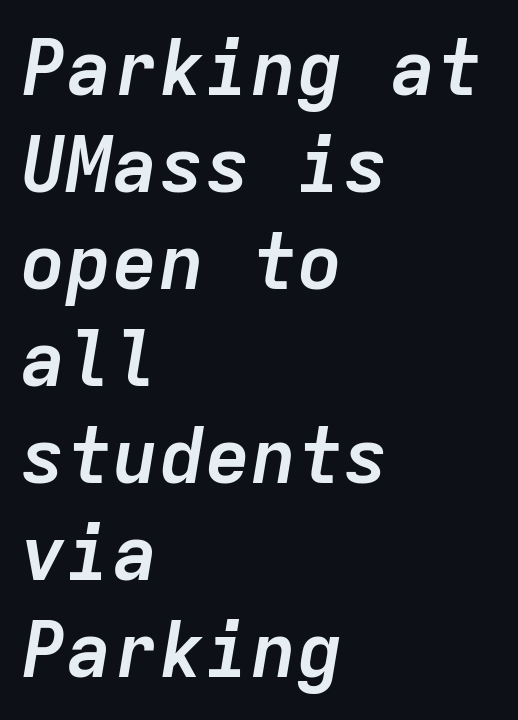
Q: Is the text bold? A: Yes.
Q: Is the text italic (slanted)? A: Yes, it leans right by about 9 degrees.
Q: Is the text underlined? A: No.
Q: How is the paragraph aligned? A: Left-aligned.
Q: Is the spacing between letters normal or unusually wide? A: Normal.
Q: Is the spacing between lines tight, normal or loose? A: Normal.
Q: Width (condensed, normal, or wide)? A: Normal.
Q: Stroke contrast? A: Low.
Q: x-height? A: Medium.
Q: Monospaced? A: Yes.
